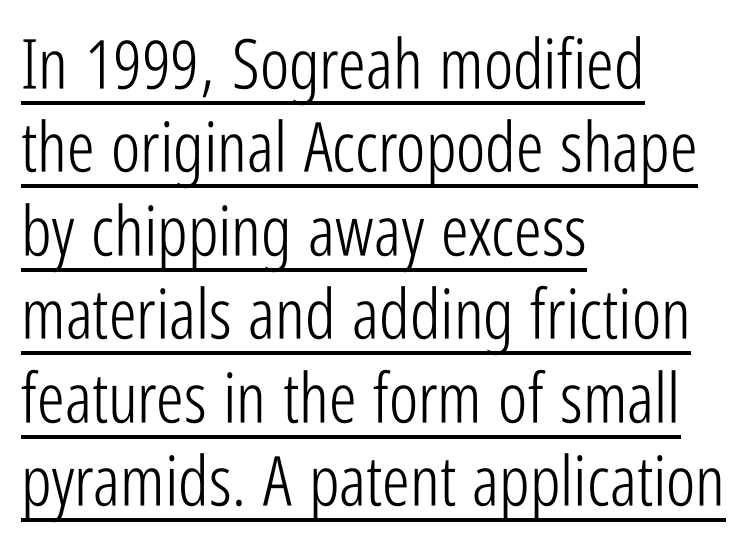
Weight: regular or lighter. The string is rendered with underlining switched on. This rendering leaves character spacing at its baseline value. No italicization has been applied; the sample stays upright.
